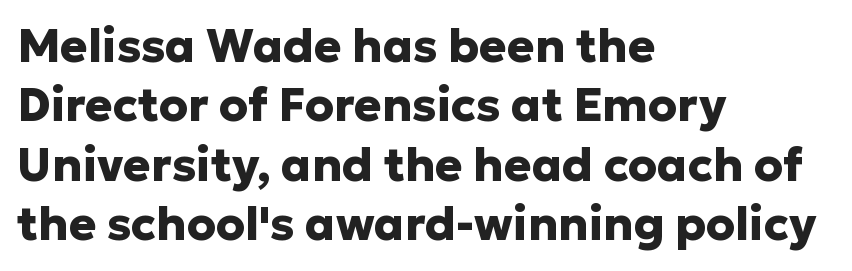
The image shows 46 px heavy sans-serif type, upright; set left-aligned, normal line spacing (1.29x), normal letter spacing, not underlined; low stroke contrast and a medium x-height.
